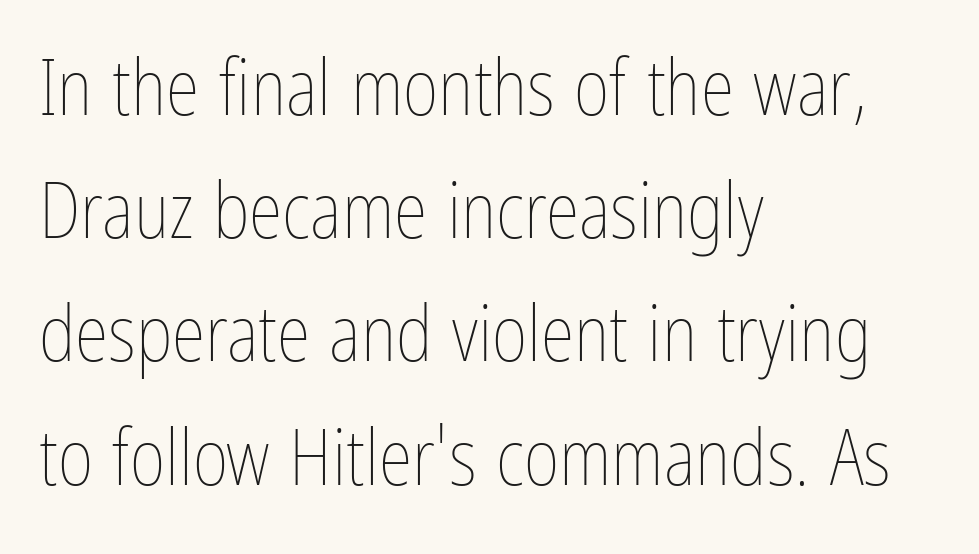
The image shows 77 px thin, condensed type, upright; set left-aligned, normal line spacing (1.6x), normal letter spacing, not underlined; low stroke contrast and a medium x-height.
